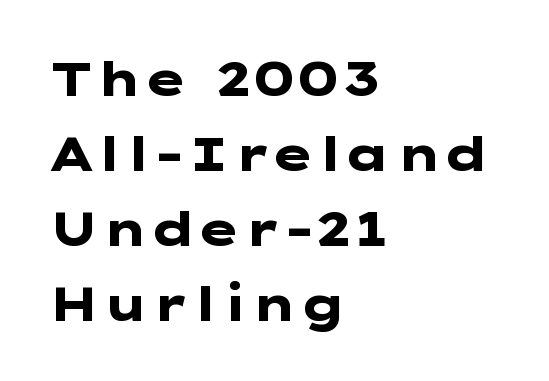
The image shows 48 px heavy, wide sans-serif type, upright; set left-aligned, normal line spacing (1.56x), normal letter spacing, not underlined; low stroke contrast and a medium x-height.
